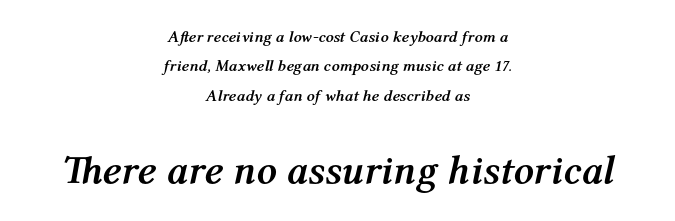
The image shows 40 px semibold type, italic (leaning right); set centered, line spacing 1.84x, normal letter spacing, not underlined; the second (bottom) block is 2.5x larger; medium stroke contrast and a medium x-height.
